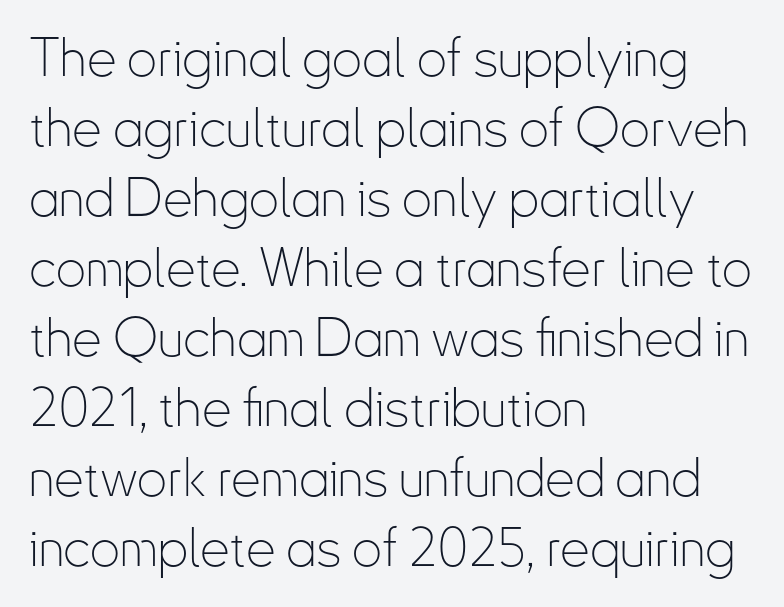
The image shows 53 px thin, condensed sans-serif type, upright; set left-aligned, normal line spacing (1.32x), normal letter spacing, not underlined; low stroke contrast and a small x-height.
